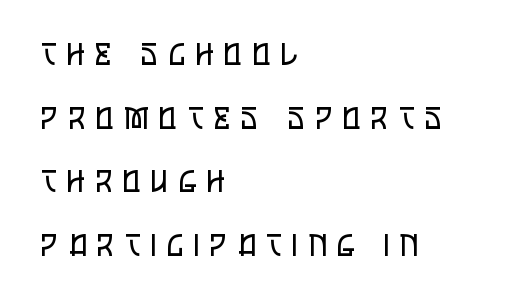
Q: Is the text bold? A: No.
Q: Is the text italic (slanted)? A: No, it is upright.
Q: Is the typeface a serif or a sans-serif typeface? A: Sans-serif.
Q: Is the text underlined? A: No.
Q: How is the paragraph aligned? A: Left-aligned.
Q: Is the spacing between letters normal or unusually wide? A: Unusually wide.
Q: Is the spacing between lines tight, normal or loose? A: Loose.
Q: Width (condensed, normal, or wide)? A: Condensed.
Q: Stroke contrast? A: Low.
Q: x-height? A: Large.
Q: Monospaced? A: No.
